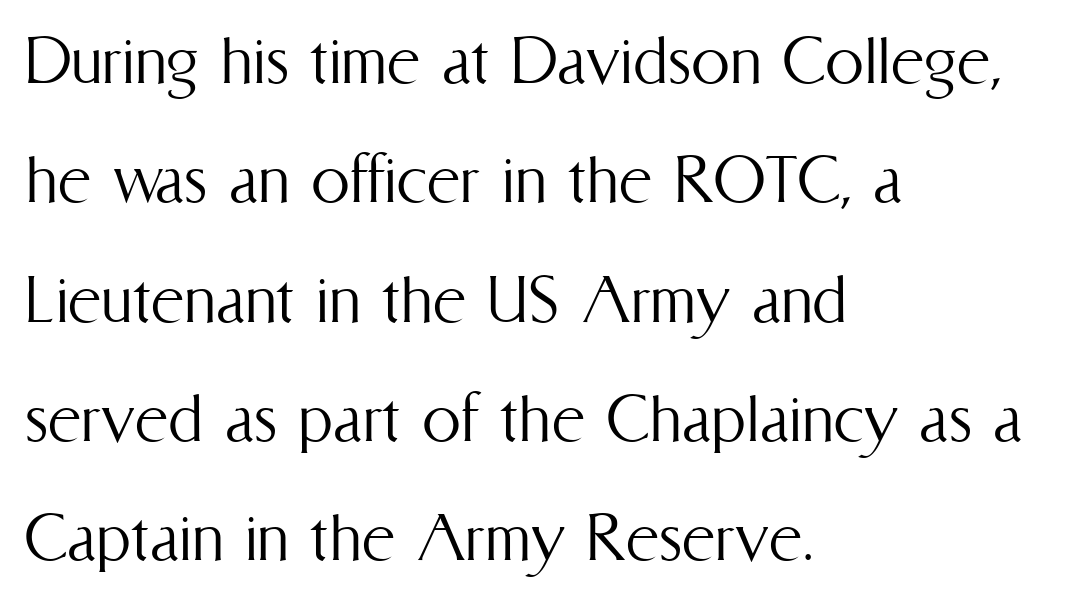
Q: Is the text bold? A: No.
Q: Is the text italic (slanted)? A: No, it is upright.
Q: Is the text underlined? A: No.
Q: How is the paragraph aligned? A: Left-aligned.
Q: Is the spacing between letters normal or unusually wide? A: Normal.
Q: Is the spacing between lines tight, normal or loose? A: Normal.
Q: Width (condensed, normal, or wide)? A: Condensed.
Q: Stroke contrast? A: Medium.
Q: x-height? A: Medium.
Q: Monospaced? A: No.
